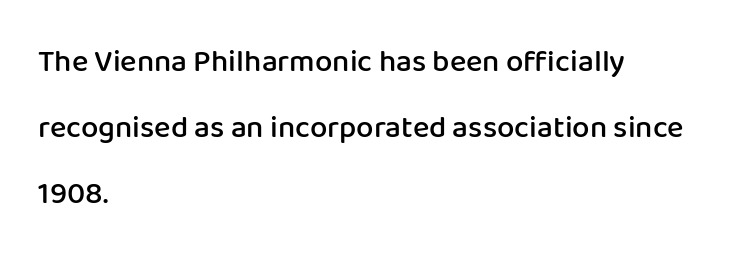
Does the leading feel generous? Absolutely, it's lavish. Stroke thickness is moderately raised; the sample reads as semibold. The passage shown is typed in a proportional face where columns would drift. Grotesque or geometric, the face here clearly has no serifs. A classic flush-left, rag-right setting is used for this passage.
